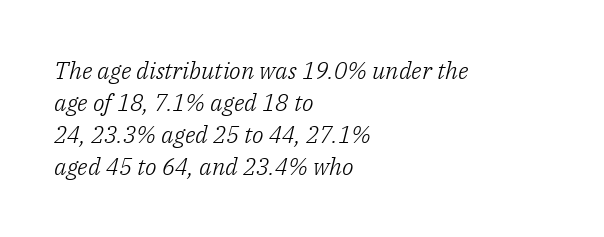
Glyph-to-glyph distance matches everyday printed text. This block has exactly the height ordinary leading produces. Teacher's note: observe the even left margin — that is flush-left alignment. Characters are canted at an angle relative to the baseline's perpendicular. Only glyphs here, with clear space below each row.
